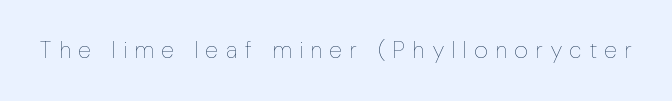
The image shows 23 px text type, upright; set unusually wide letter spacing (+0.37 em), not underlined.
